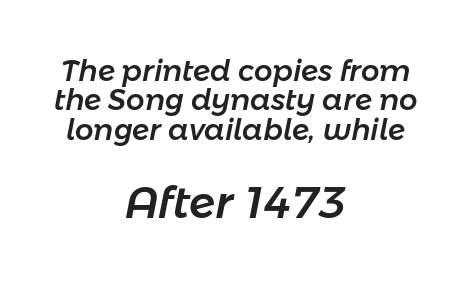
{"italic": "yes", "lean": "right", "slant_degrees": 11, "width": "normal", "stroke_contrast": "low", "x_height": "medium", "monospaced": "no", "underline": "no", "align": "center", "line_spacing": "tight", "line_spacing_ratio": 1.01, "letter_spacing": "normal", "letter_spacing_em": 0.0, "larger_block": "second", "size_ratio": 1.52, "glyph_px": 44}
